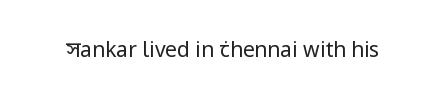
The image shows 21 px text type, upright; set normal letter spacing, not underlined.
